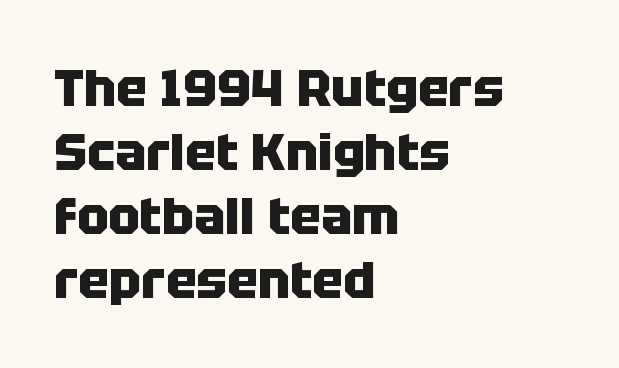
{"serif": "no", "italic": "no", "bold": "yes", "weight": "heavy", "width": "normal", "stroke_contrast": "low", "x_height": "large", "monospaced": "no", "underline": "no", "align": "left", "line_spacing_ratio": 1.23, "letter_spacing": "normal", "letter_spacing_em": 0.0, "glyph_px": 52}
